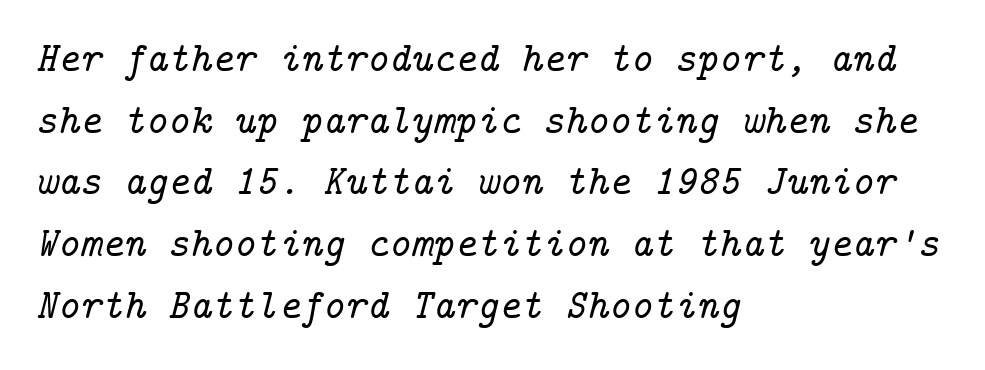
{"serif": "yes", "italic": "yes", "lean": "right", "slant_degrees": 14, "width": "normal", "stroke_contrast": "low", "x_height": "medium", "underline": "no", "align": "left", "line_spacing": "normal", "line_spacing_ratio": 1.47, "letter_spacing": "normal", "letter_spacing_em": 0.0, "glyph_px": 42}
